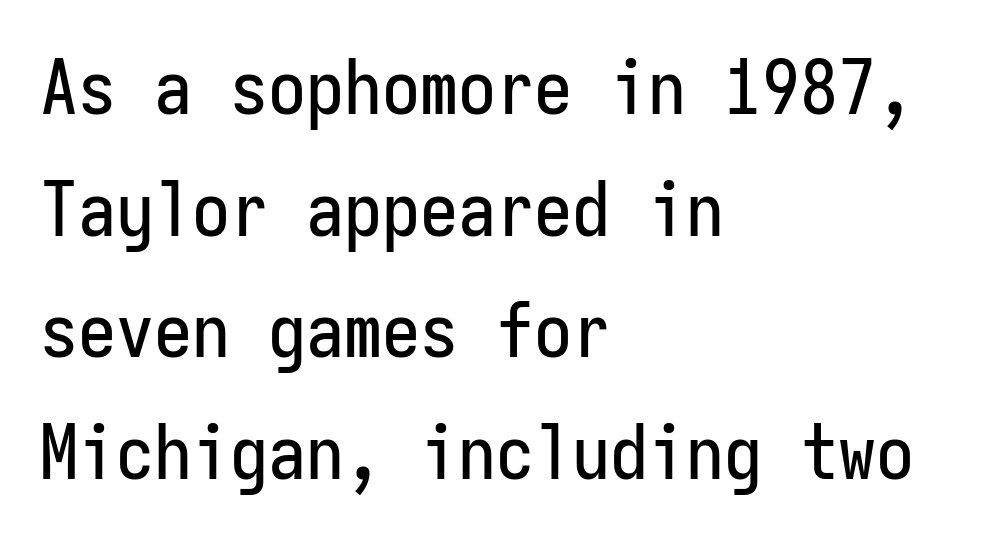
{"serif": "no", "italic": "no", "width": "condensed", "stroke_contrast": "low", "x_height": "medium", "monospaced": "yes", "underline": "no", "align": "left", "line_spacing": "normal", "line_spacing_ratio": 1.6, "letter_spacing": "normal", "letter_spacing_em": 0.0, "glyph_px": 76}
